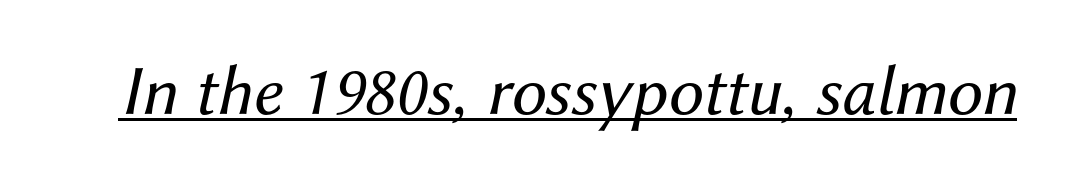
The image shows 71 px regular-weight type, italic (leaning right); set normal letter spacing, underlined; medium stroke contrast and a medium x-height.
